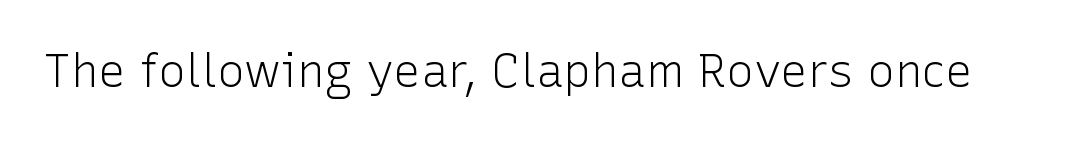
The letters advance in unequal steps, a hallmark of proportional type. Weight: regular or lighter. To sum up the face: it is a sans, with no serifs. Honestly, the letter spacing is just normal — you wouldn't notice it.
